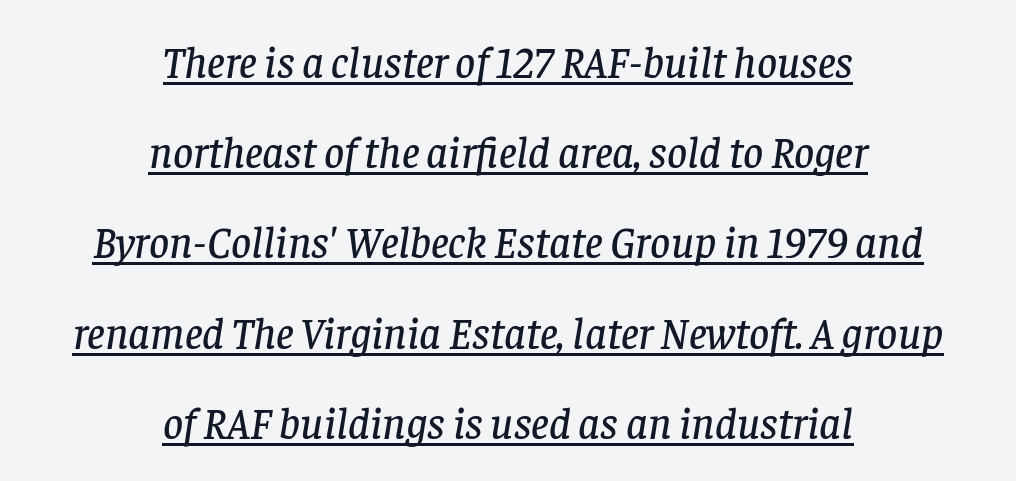
The image shows 44 px serif type, italic (leaning right); set centered, loose line spacing (2.05x), normal letter spacing, underlined; low stroke contrast and a large x-height.
